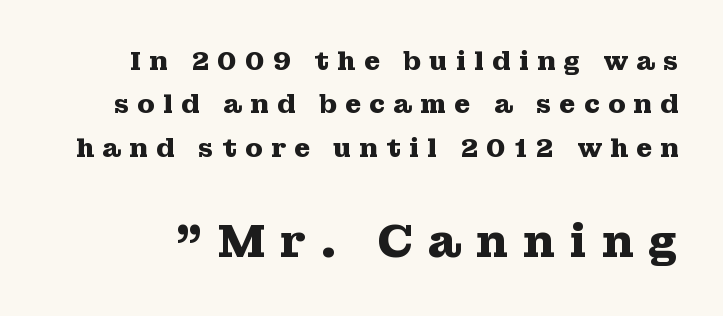
{"serif": "yes", "italic": "no", "bold": "yes", "weight": "heavy", "width": "wide", "stroke_contrast": "medium", "x_height": "medium", "monospaced": "no", "underline": "no", "line_spacing": "normal", "line_spacing_ratio": 1.67, "letter_spacing": "wide", "letter_spacing_em": 0.31, "larger_block": "second", "size_ratio": 1.77, "glyph_px": 46}
